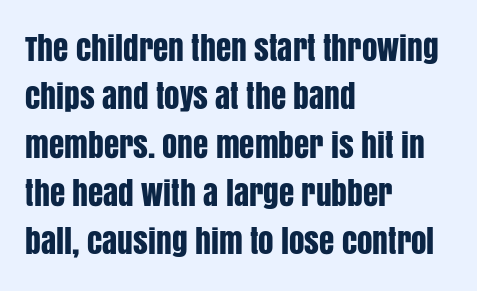
Q: Is the text italic (slanted)? A: No, it is upright.
Q: Is the typeface a serif or a sans-serif typeface? A: Sans-serif.
Q: Is the text underlined? A: No.
Q: How is the paragraph aligned? A: Left-aligned.
Q: Is the spacing between letters normal or unusually wide? A: Normal.
Q: Is the spacing between lines tight, normal or loose? A: Normal.
Q: Width (condensed, normal, or wide)? A: Condensed.
Q: Stroke contrast? A: Low.
Q: x-height? A: Large.
Q: Monospaced? A: No.
